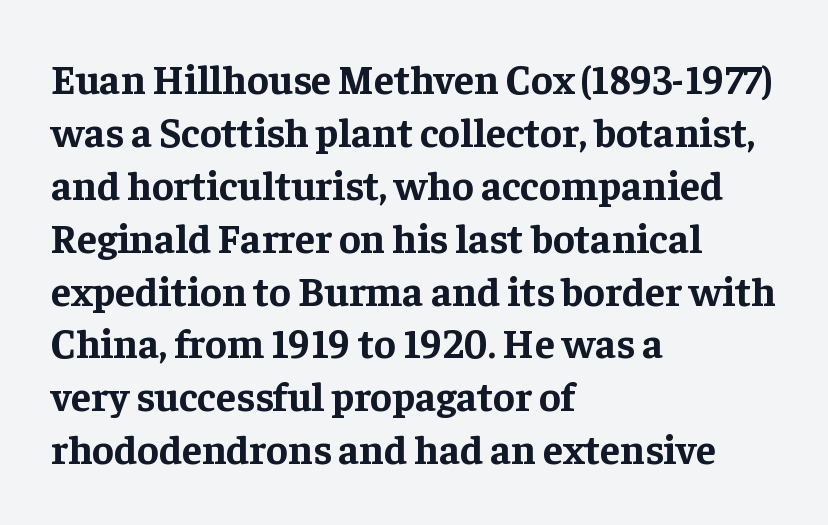
{"serif": "yes", "italic": "no", "bold": "yes", "weight": "bold", "width": "normal", "stroke_contrast": "low", "x_height": "medium", "monospaced": "no", "underline": "no", "align": "left", "line_spacing": "normal", "line_spacing_ratio": 1.29, "letter_spacing": "normal", "letter_spacing_em": 0.0, "glyph_px": 41}
